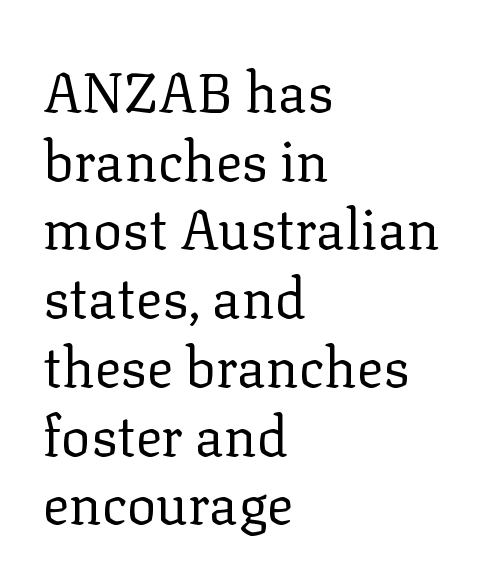
{"serif": "yes", "italic": "no", "bold": "no", "weight": "regular", "width": "normal", "stroke_contrast": "low", "x_height": "medium", "monospaced": "no", "underline": "no", "align": "left", "line_spacing": "normal", "line_spacing_ratio": 1.25, "letter_spacing": "normal", "letter_spacing_em": 0.0, "glyph_px": 55}
